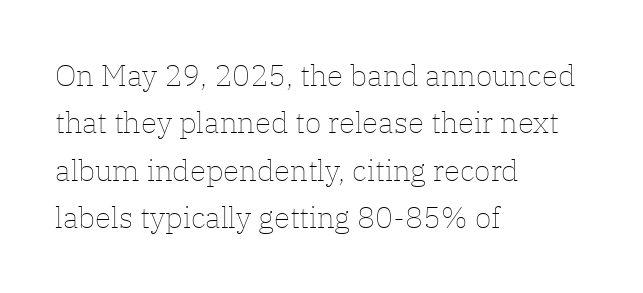
{"italic": "no", "bold": "no", "weight": "thin", "width": "normal", "stroke_contrast": "low", "x_height": "medium", "monospaced": "no", "underline": "no", "align": "left", "line_spacing": "normal", "line_spacing_ratio": 1.58, "letter_spacing": "normal", "letter_spacing_em": 0.0, "glyph_px": 30}
